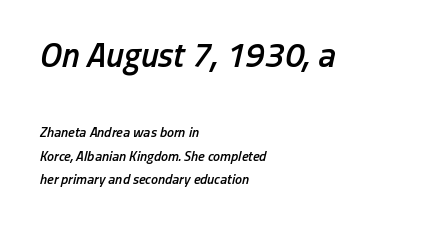
Q: Is the text bold? A: Semi-bold.
Q: Is the text italic (slanted)? A: Yes, it leans right by about 13 degrees.
Q: Is the text underlined? A: No.
Q: How is the paragraph aligned? A: Left-aligned.
Q: Is the spacing between letters normal or unusually wide? A: Normal.
Q: Is the spacing between lines tight, normal or loose? A: Normal.
Q: Which block of text is set in a larger size, the first (top) or the second (bottom)? A: The first (top) one.
Q: Width (condensed, normal, or wide)? A: Condensed.
Q: Stroke contrast? A: Low.
Q: x-height? A: Medium.
Q: Monospaced? A: No.
